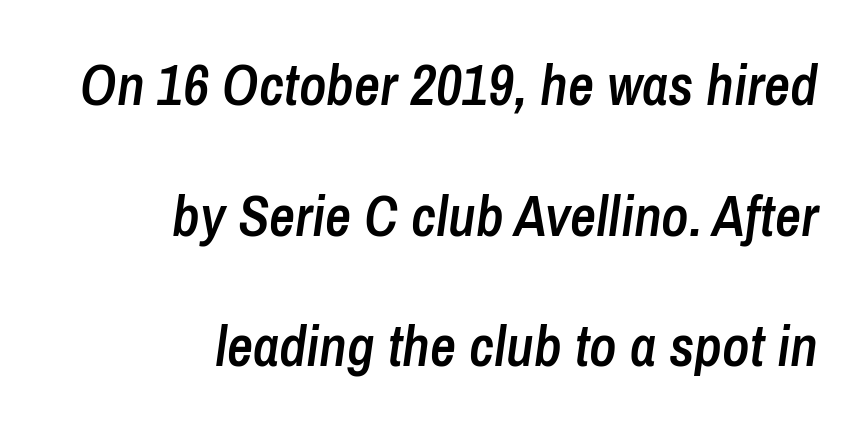
{"italic": "yes", "lean": "right", "slant_degrees": 8, "bold": "semi", "weight": "semibold", "width": "condensed", "stroke_contrast": "low", "x_height": "medium", "monospaced": "no", "underline": "no", "align": "right", "line_spacing": "loose", "line_spacing_ratio": 2.29, "letter_spacing": "normal", "letter_spacing_em": 0.0, "glyph_px": 57}
